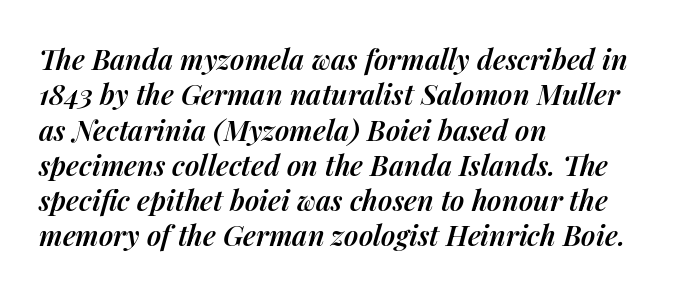
Q: Is the text bold? A: Semi-bold.
Q: Is the text italic (slanted)? A: Yes, it leans right by about 14 degrees.
Q: Is the text underlined? A: No.
Q: How is the paragraph aligned? A: Left-aligned.
Q: Is the spacing between letters normal or unusually wide? A: Normal.
Q: Is the spacing between lines tight, normal or loose? A: Normal.
Q: Width (condensed, normal, or wide)? A: Normal.
Q: Stroke contrast? A: Medium.
Q: x-height? A: Medium.
Q: Monospaced? A: No.
